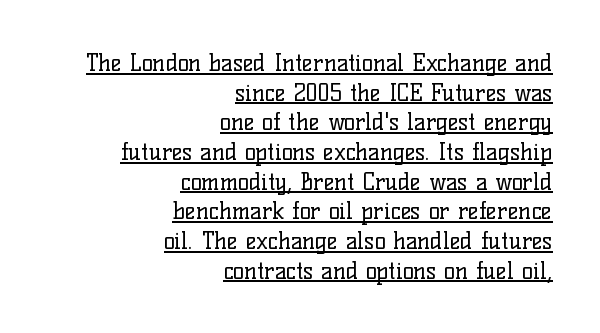
Q: Is the text bold? A: No.
Q: Is the text italic (slanted)? A: No, it is upright.
Q: Is the text underlined? A: Yes.
Q: How is the paragraph aligned? A: Right-aligned.
Q: Is the spacing between letters normal or unusually wide? A: Normal.
Q: Is the spacing between lines tight, normal or loose? A: Normal.
